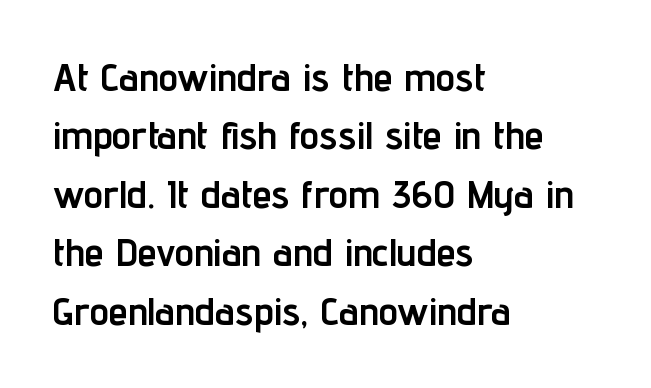
The image shows 39 px semibold, condensed sans-serif type, upright; set left-aligned, normal line spacing (1.5x), normal letter spacing, not underlined; low stroke contrast and a medium x-height.
